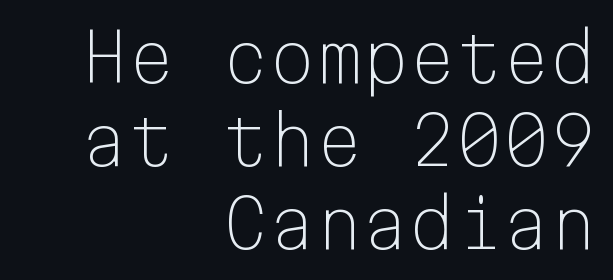
{"serif": "no", "italic": "no", "bold": "no", "weight": "light", "width": "normal", "stroke_contrast": "low", "x_height": "medium", "monospaced": "yes", "underline": "no", "align": "right", "line_spacing_ratio": 1.24, "letter_spacing": "normal", "letter_spacing_em": 0.0, "glyph_px": 67}
